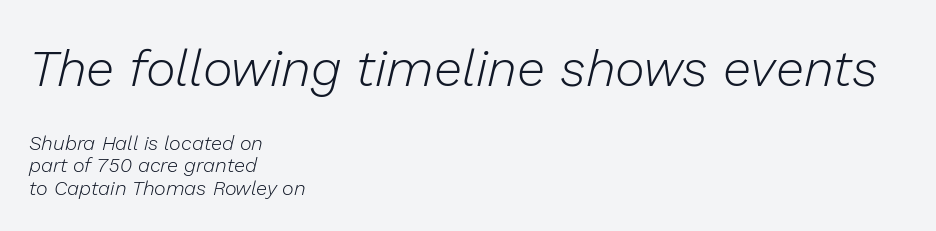
Size contrast runs from large at the top to small at the bottom. You could barely slide anything between these rows. Proportional: the letters do not fall into vertical columns. Nobody drew a line under any word here. The lines are quadded left.
